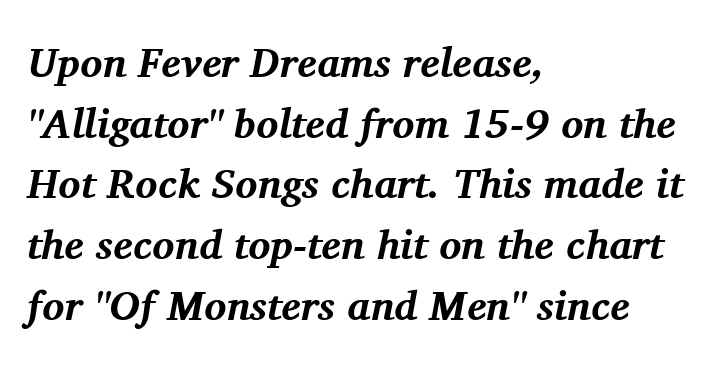
Plain, unruled lines of type. The rendering keeps characters at their native spacing. You can tell from the footed stems that serif type was used. Which margin do the lines hug? The left one — the right edge is uneven. Think of a printed novel: that variable character pitch is what you see here. The rendering applies a slant to the glyphs.
